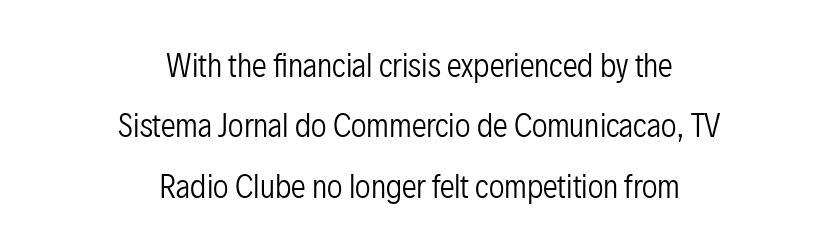
Q: Is the text bold? A: No.
Q: Is the text italic (slanted)? A: No, it is upright.
Q: Is the typeface a serif or a sans-serif typeface? A: Sans-serif.
Q: Is the text underlined? A: No.
Q: How is the paragraph aligned? A: Centered.
Q: Is the spacing between letters normal or unusually wide? A: Normal.
Q: Is the spacing between lines tight, normal or loose? A: Loose.
Q: Width (condensed, normal, or wide)? A: Condensed.
Q: Stroke contrast? A: Low.
Q: x-height? A: Medium.
Q: Monospaced? A: No.
